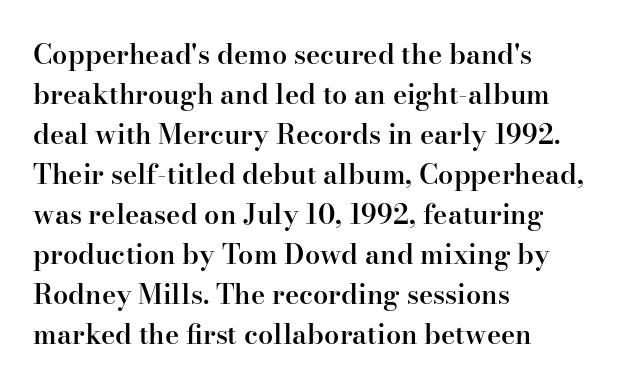
Type without underlining. The passage shown stacks its lines at a standard gap. This rendering uses left alignment, leaving the right contour irregular. Here the glyphs are tracked normally, forming tight word shapes.
